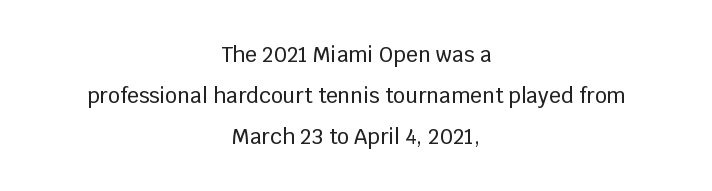
The image shows 21 px text type, upright; set centered, loose line spacing (1.95x), normal letter spacing, not underlined.
